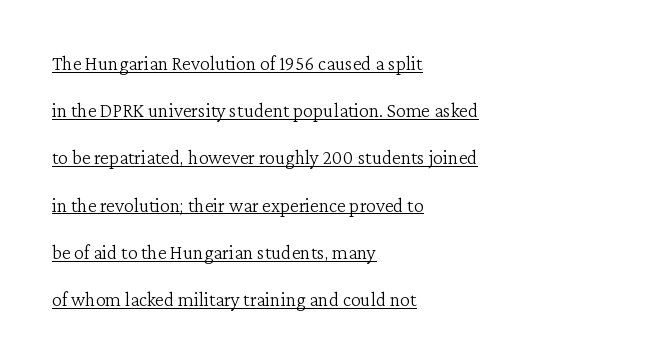
{"italic": "no", "bold": "no", "underline": "yes", "align": "left", "line_spacing": "loose", "line_spacing_ratio": 2.36, "letter_spacing": "normal", "letter_spacing_em": 0.0, "glyph_px": 20}
